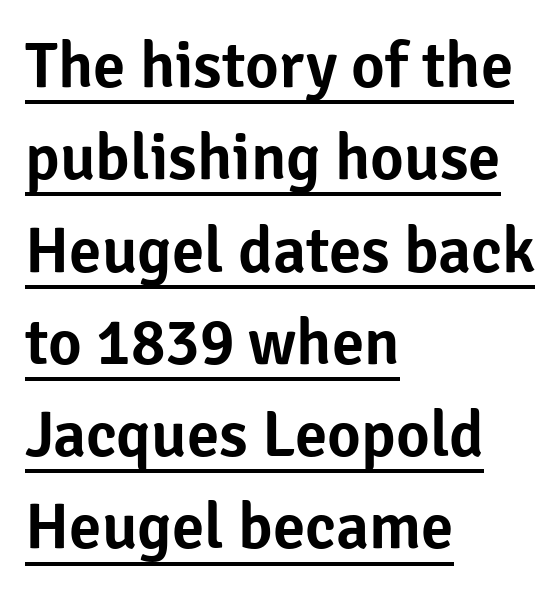
Q: Is the text italic (slanted)? A: No, it is upright.
Q: Is the typeface a serif or a sans-serif typeface? A: Sans-serif.
Q: Is the text underlined? A: Yes.
Q: How is the paragraph aligned? A: Left-aligned.
Q: Is the spacing between letters normal or unusually wide? A: Normal.
Q: Is the spacing between lines tight, normal or loose? A: Normal.
Q: Width (condensed, normal, or wide)? A: Normal.
Q: Stroke contrast? A: Low.
Q: x-height? A: Medium.
Q: Monospaced? A: No.
